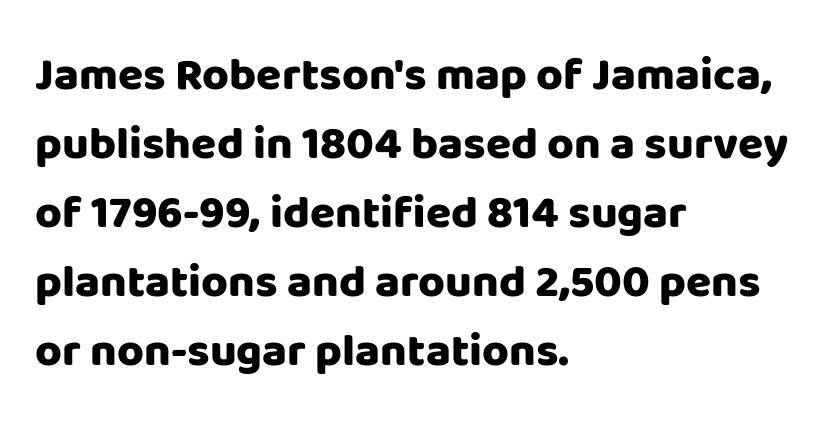
{"serif": "no", "italic": "no", "bold": "yes", "weight": "heavy", "width": "normal", "stroke_contrast": "low", "x_height": "large", "monospaced": "no", "underline": "no", "align": "left", "line_spacing": "normal", "line_spacing_ratio": 1.5, "letter_spacing": "normal", "letter_spacing_em": 0.0, "glyph_px": 46}
